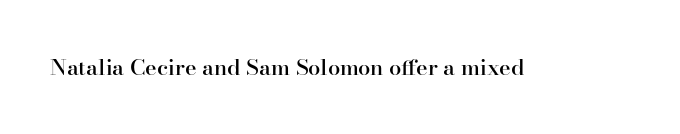
Q: Is the text bold? A: Semi-bold.
Q: Is the text italic (slanted)? A: No, it is upright.
Q: Is the text underlined? A: No.
Q: Is the spacing between letters normal or unusually wide? A: Normal.
